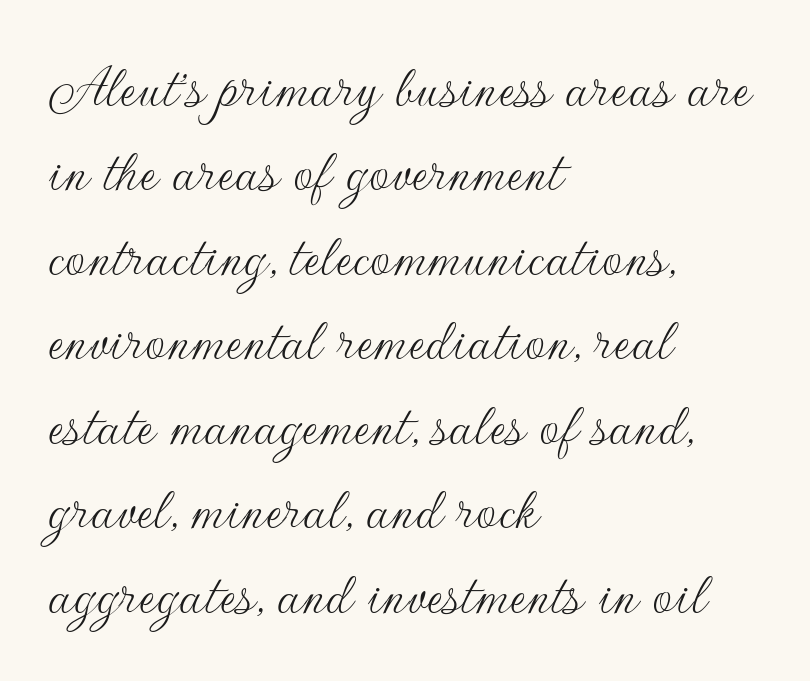
Horizontal alignment here is leftward, the default for most running prose. Bare-footed words on every line. This sample uses a sans-serif face. Students, observe: this is what conventionally led text looks like. The line texture is even and compact thanks to regular tracking.
